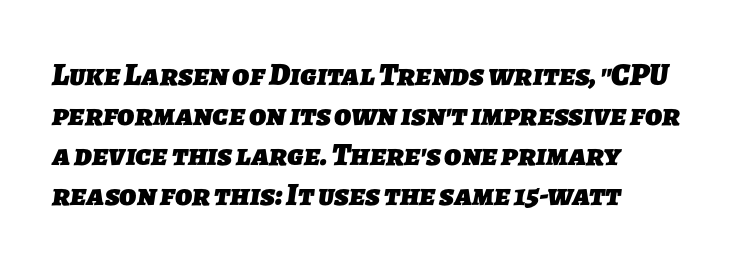
The image shows 32 px heavy sans-serif type; set normal line spacing (1.25x), normal letter spacing, not underlined; low stroke contrast and a medium x-height.
